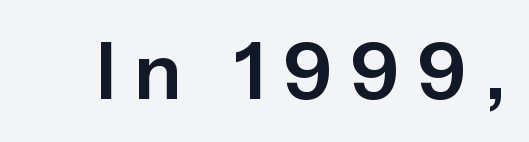
The image shows 78 px sans-serif type, upright; set unusually wide letter spacing (+0.24 em), not underlined; low stroke contrast and a medium x-height.
